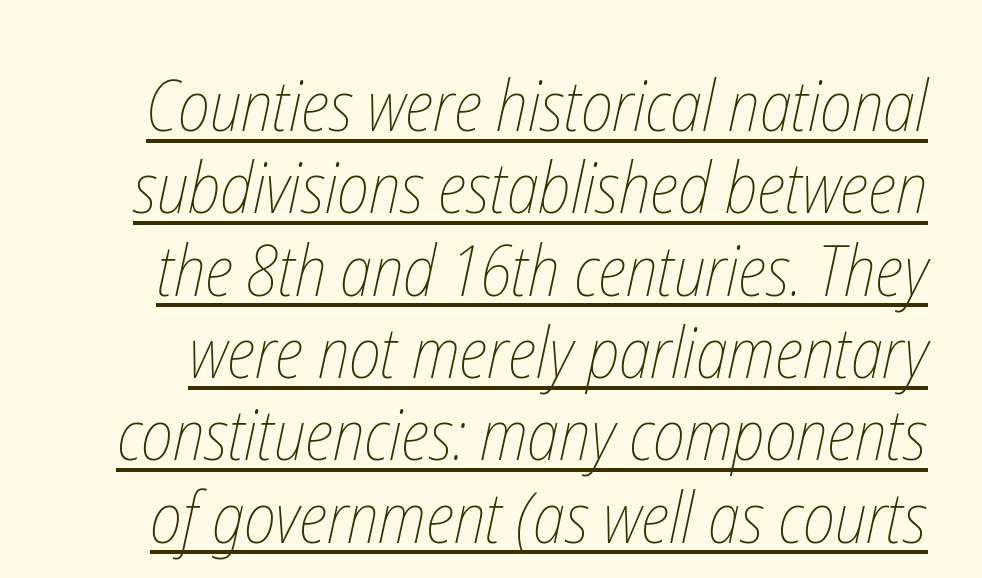
Q: Is the text bold? A: No.
Q: Is the text underlined? A: Yes.
Q: Is the spacing between letters normal or unusually wide? A: Normal.
Q: Width (condensed, normal, or wide)? A: Condensed.
Q: Stroke contrast? A: Low.
Q: x-height? A: Medium.
Q: Monospaced? A: No.
